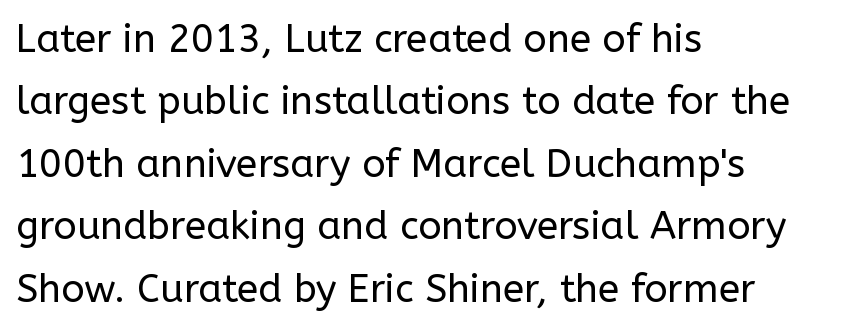
The image shows 39 px regular-weight sans-serif type, upright; set left-aligned, normal line spacing (1.6x), normal letter spacing, not underlined; low stroke contrast and a medium x-height.
